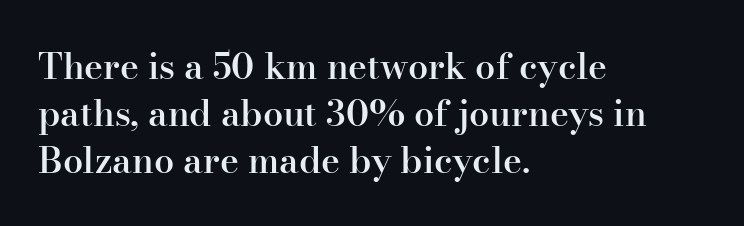
Which margin do the lines hug? The left one — the right edge is uneven. Semibold letterforms, between regular and bold. Serif or sans? Serif — the stroke terminals have little feet. Do the characters align in a grid? No, the font is proportional. In terms of leading, this rendering sits right in the middle.
